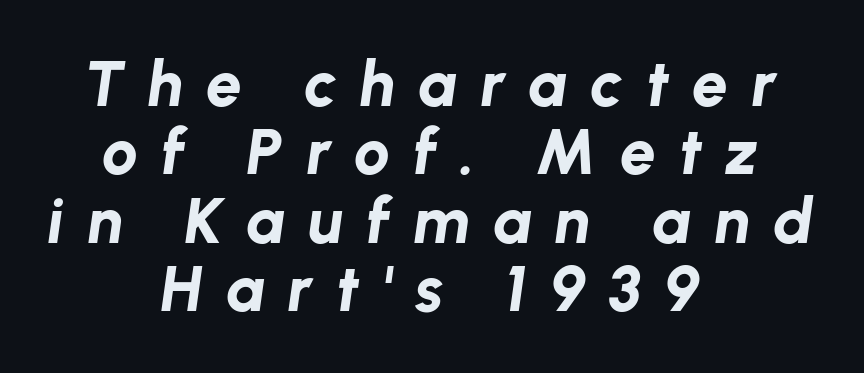
{"italic": "yes", "lean": "right", "slant_degrees": 8, "bold": "yes", "weight": "bold", "width": "normal", "stroke_contrast": "low", "x_height": "medium", "monospaced": "no", "underline": "no", "align": "center", "line_spacing": "tight", "line_spacing_ratio": 1.07, "letter_spacing": "wide", "letter_spacing_em": 0.36, "glyph_px": 64}
